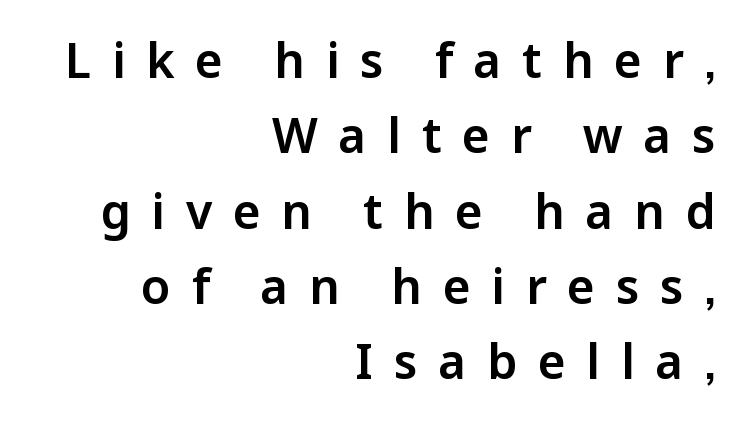
{"serif": "no", "italic": "no", "width": "normal", "stroke_contrast": "low", "x_height": "medium", "monospaced": "no", "underline": "no", "align": "right", "line_spacing": "normal", "line_spacing_ratio": 1.57, "letter_spacing": "wide", "letter_spacing_em": 0.43, "glyph_px": 48}
